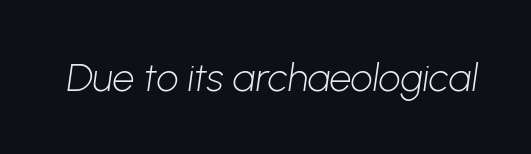
The face used here is rendered with its standard letterfit. The letters advance in unequal steps, a hallmark of proportional type. Unlike a traditional serif, this face leaves its strokes unadorned. The foot of each line stays bare and open. Stroke mass is kept to a normal reading level or below.
